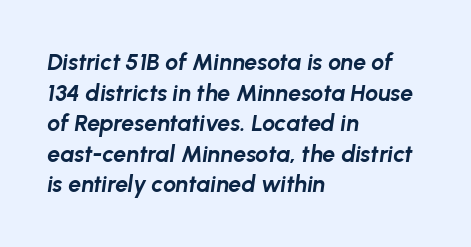
Q: Is the text bold? A: Yes.
Q: Is the text italic (slanted)? A: Yes, it leans right by about 8 degrees.
Q: Is the text underlined? A: No.
Q: How is the paragraph aligned? A: Left-aligned.
Q: Is the spacing between letters normal or unusually wide? A: Normal.
Q: Is the spacing between lines tight, normal or loose? A: Normal.
